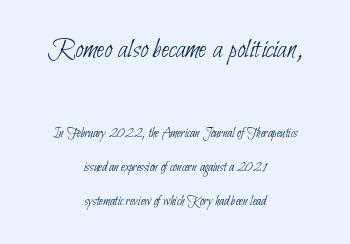
Q: Is the text bold? A: No.
Q: Is the typeface a serif or a sans-serif typeface? A: Sans-serif.
Q: Is the text underlined? A: No.
Q: How is the paragraph aligned? A: Centered.
Q: Is the spacing between letters normal or unusually wide? A: Normal.
Q: Is the spacing between lines tight, normal or loose? A: Loose.
Q: Which block of text is set in a larger size, the first (top) or the second (bottom)? A: The first (top) one.
Q: Width (condensed, normal, or wide)? A: Condensed.
Q: Stroke contrast? A: Low.
Q: x-height? A: Small.
Q: Monospaced? A: No.
